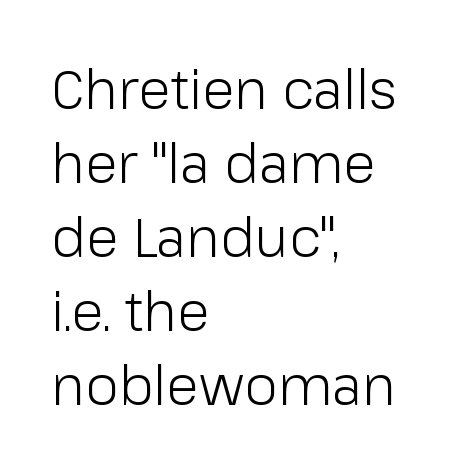
{"serif": "no", "italic": "no", "bold": "no", "weight": "light", "width": "normal", "stroke_contrast": "low", "x_height": "medium", "monospaced": "no", "underline": "no", "align": "left", "line_spacing": "normal", "line_spacing_ratio": 1.37, "letter_spacing": "normal", "letter_spacing_em": 0.0, "glyph_px": 54}
